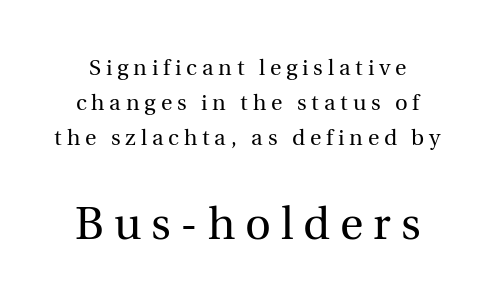
A roman cut, with each character standing at attention. Honestly, the letter spacing is so wide it's the main thing you notice. Is there much room between lines? A standard amount, neither cramped nor airy. Has an underline been added? It has not. Note the varied advance widths — an 'i' is clearly narrower than an 'm'. Classification — serif.
